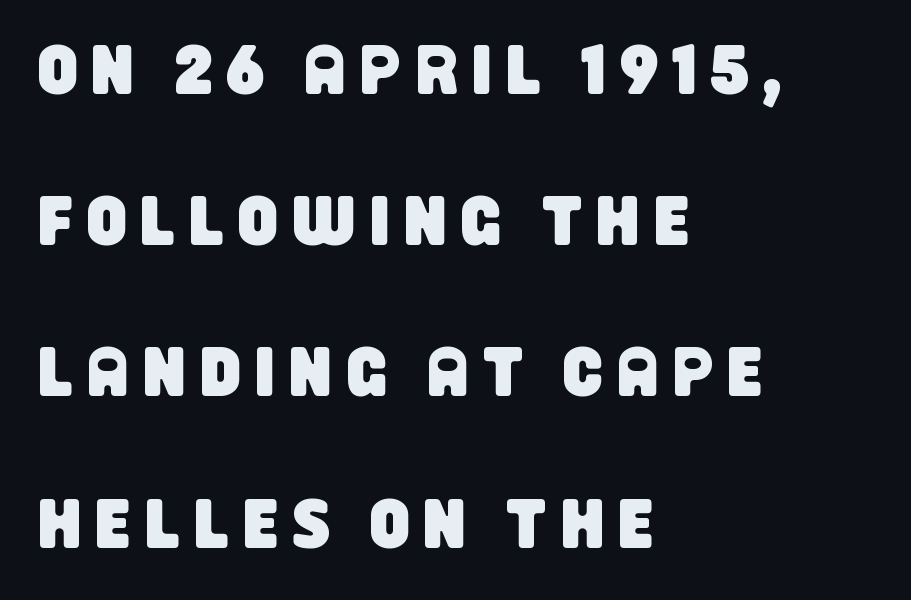
The font family rendered here belongs to the sans-serif group. This block would shrink considerably if given ordinary leading; it's expanded now. Think of a printed novel: that variable character pitch is what you see here. The rag falls on the right side of this text block.
